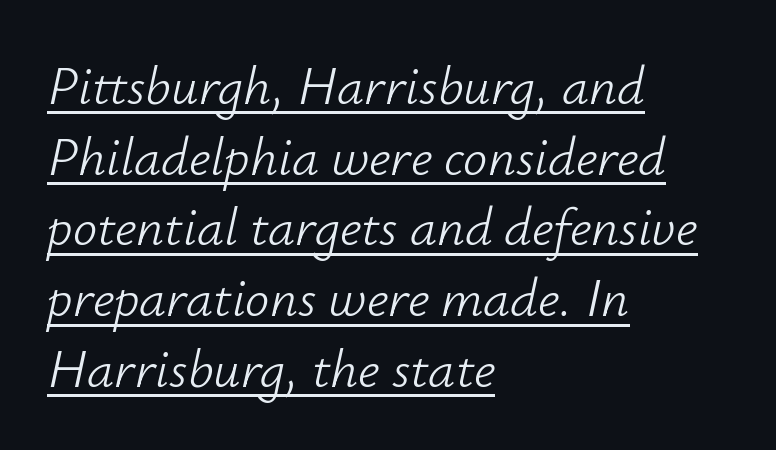
Between one letter and the next there's only the usual sliver of space. Decoration check: the copy is underlined. Teacher's note: observe the even left margin — that is flush-left alignment. Is the type slanted? Yes — the strokes lean at a clear angle.
